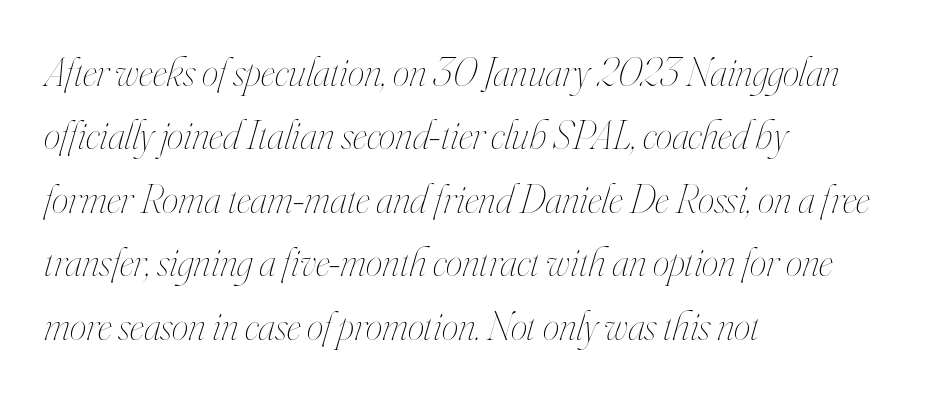
Q: Is the text bold? A: No.
Q: Is the text italic (slanted)? A: Yes, it leans right by about 16 degrees.
Q: Is the text underlined? A: No.
Q: How is the paragraph aligned? A: Left-aligned.
Q: Is the spacing between letters normal or unusually wide? A: Normal.
Q: Is the spacing between lines tight, normal or loose? A: Normal.
Q: Width (condensed, normal, or wide)? A: Condensed.
Q: Stroke contrast? A: High.
Q: x-height? A: Small.
Q: Monospaced? A: No.
